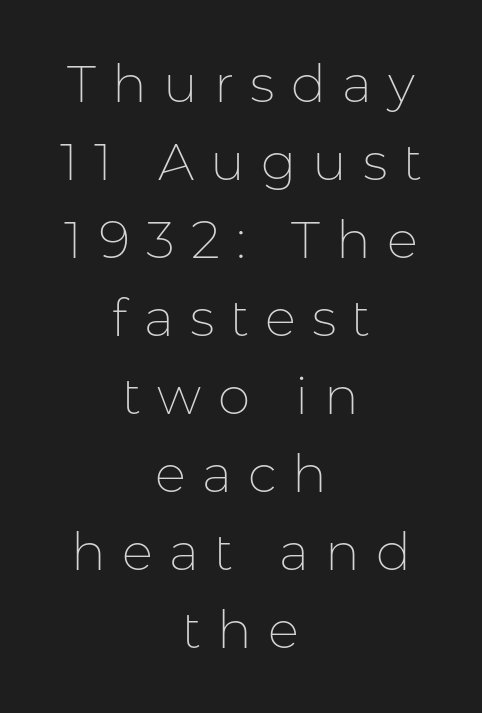
The image shows 52 px thin sans-serif type, upright; set centered, normal line spacing (1.5x), unusually wide letter spacing (+0.31 em), not underlined; low stroke contrast and a medium x-height.
